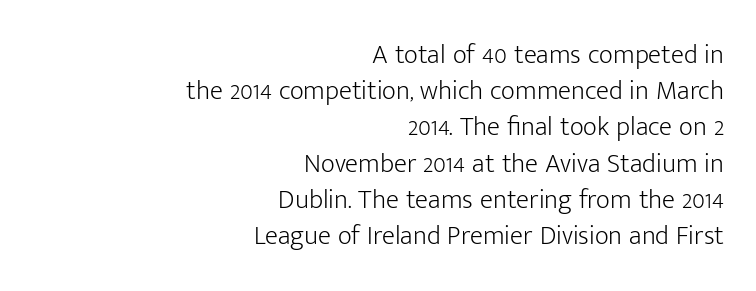
{"italic": "no", "bold": "no", "underline": "no", "align": "right", "line_spacing": "normal", "line_spacing_ratio": 1.34, "letter_spacing": "normal", "letter_spacing_em": 0.0, "glyph_px": 27}
